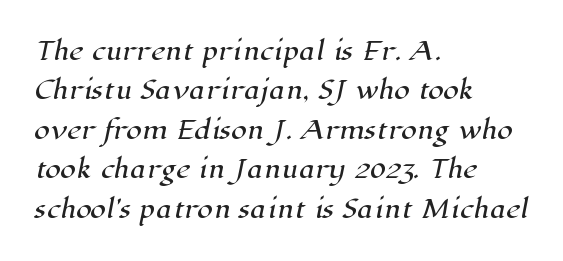
Q: Is the text underlined? A: No.
Q: How is the paragraph aligned? A: Left-aligned.
Q: Is the spacing between letters normal or unusually wide? A: Normal.
Q: Is the spacing between lines tight, normal or loose? A: Normal.
